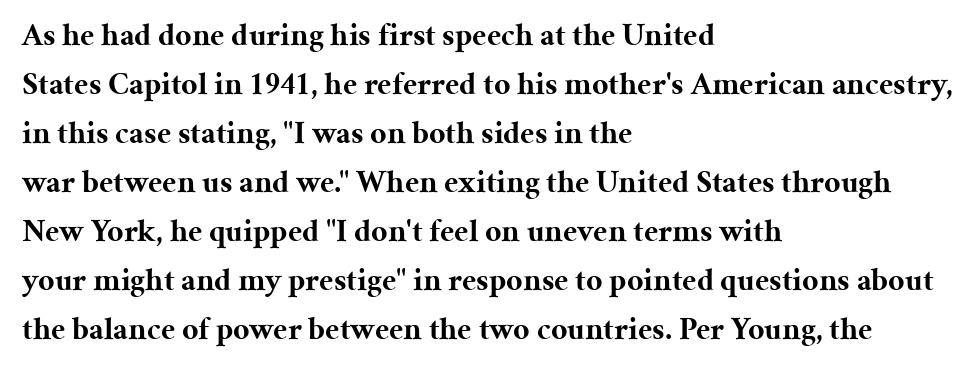
Thick stems and heavy bowls — unmistakably bold. The rendering uses natural spacing where letterforms have individual widths. Look at the tracking — it's just the regular setting, nothing added. This is serif lettering, the kind often seen in printed books.
